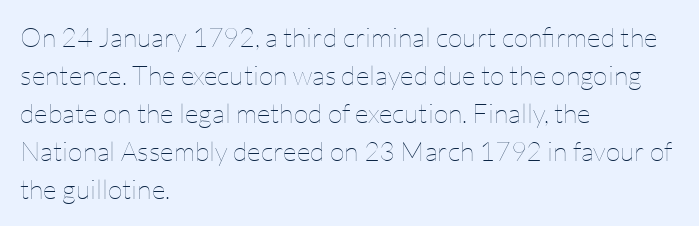
{"italic": "no", "bold": "no", "underline": "no", "align": "left", "line_spacing": "normal", "line_spacing_ratio": 1.41, "letter_spacing": "normal", "letter_spacing_em": 0.0, "glyph_px": 27}
